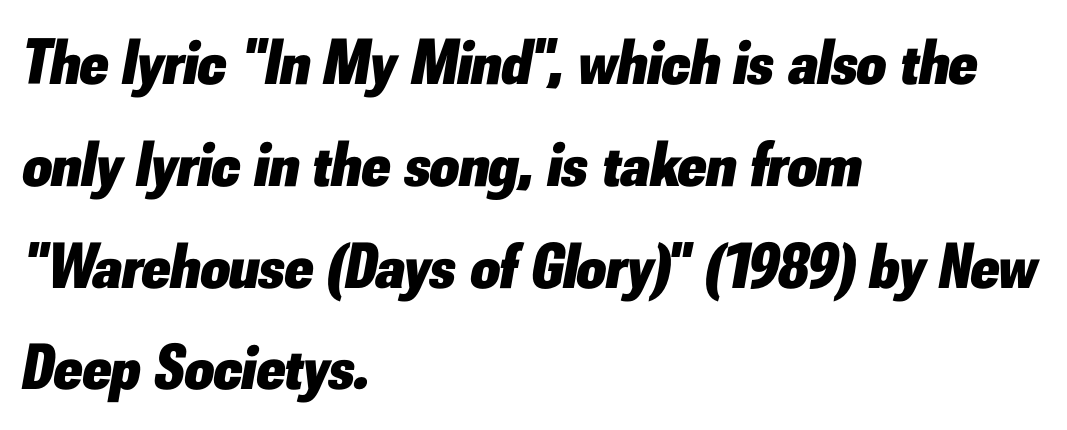
Nobody drew a line under any word here. Evenly set lines give the paragraph a standard silhouette. Bold? Absolutely — the strokes are thick and heavy. Students, note that the glyphs here touch the page at normal intervals. Characters are canted at an angle relative to the baseline's perpendicular.
